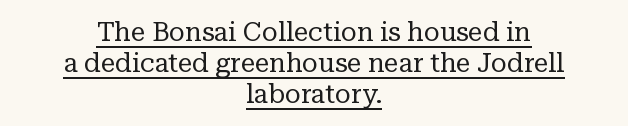
The image shows 26 px text type, upright; set centered, line spacing 1.19x, normal letter spacing, underlined.
